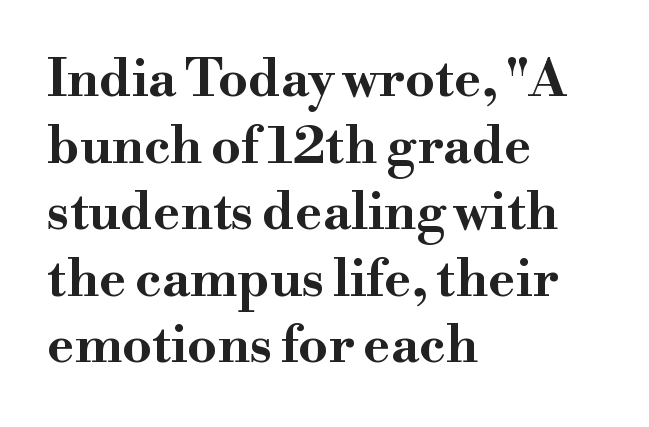
The image shows 52 px bold, wide serif type, upright; set left-aligned, normal line spacing (1.28x), normal letter spacing, not underlined; high stroke contrast and a small x-height.
